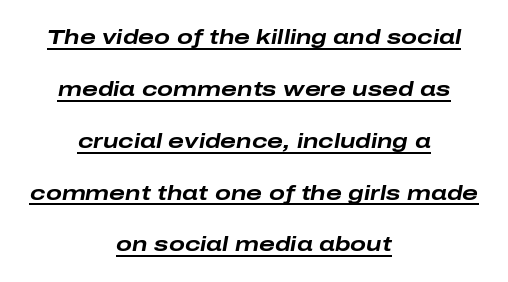
The image shows 21 px bold type, italic (leaning right); set centered, loose line spacing (2.47x), normal letter spacing, underlined.
